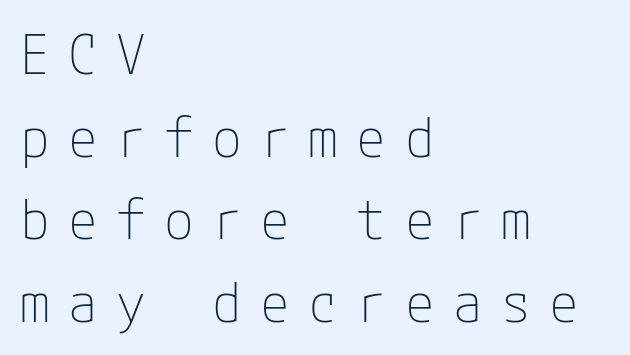
{"serif": "no", "italic": "no", "bold": "no", "weight": "thin", "width": "normal", "stroke_contrast": "low", "x_height": "medium", "underline": "no", "align": "left", "line_spacing": "normal", "line_spacing_ratio": 1.53, "letter_spacing": "wide", "letter_spacing_em": 0.34, "glyph_px": 54}
